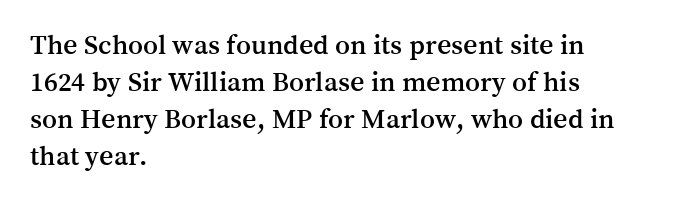
The image shows 28 px serif type, upright; set left-aligned, normal line spacing (1.32x), normal letter spacing, not underlined; medium stroke contrast and a medium x-height.
